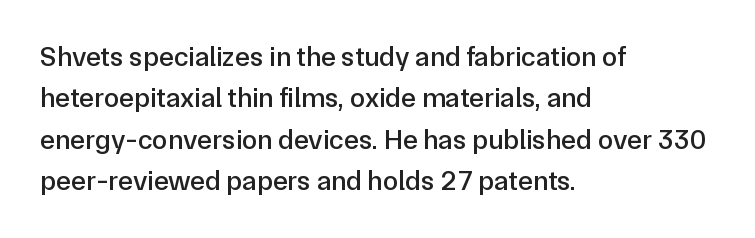
{"serif": "no", "italic": "no", "width": "normal", "stroke_contrast": "low", "x_height": "medium", "monospaced": "no", "underline": "no", "align": "left", "line_spacing": "normal", "line_spacing_ratio": 1.48, "letter_spacing": "normal", "letter_spacing_em": 0.0, "glyph_px": 28}
